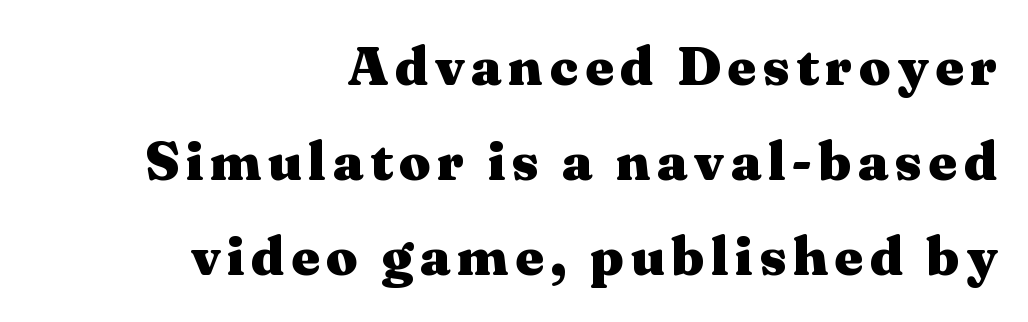
The image shows 55 px heavy, wide serif type, upright; set right-aligned, line spacing 1.73x, not underlined; medium stroke contrast and a medium x-height.
